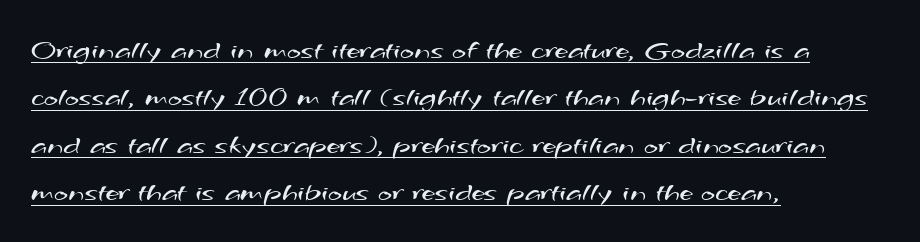
{"serif": "no", "bold": "no", "weight": "regular", "width": "wide", "stroke_contrast": "medium", "x_height": "small", "monospaced": "no", "underline": "yes", "align": "left", "line_spacing": "normal", "line_spacing_ratio": 1.58, "letter_spacing": "normal", "letter_spacing_em": 0.0, "glyph_px": 30}
